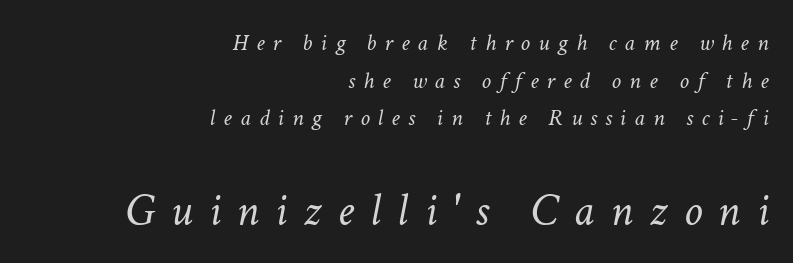
{"italic": "yes", "lean": "right", "slant_degrees": 11, "bold": "no", "weight": "light", "width": "normal", "stroke_contrast": "low", "x_height": "medium", "monospaced": "no", "underline": "no", "align": "right", "line_spacing": "normal", "line_spacing_ratio": 1.57, "letter_spacing": "wide", "letter_spacing_em": 0.34, "larger_block": "second", "size_ratio": 1.96, "glyph_px": 47}
